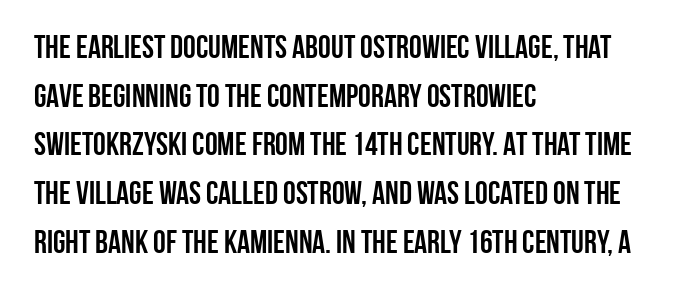
Do the characters align in a grid? No, the font is proportional. Each new line begins a customary step beneath the previous one. These words are printed bold, with thick strokes throughout. Unlike a traditional serif, this face leaves its strokes unadorned. Horizontally, the lines are justified to the leading edge only. Italic: no, the glyphs are upright roman.
